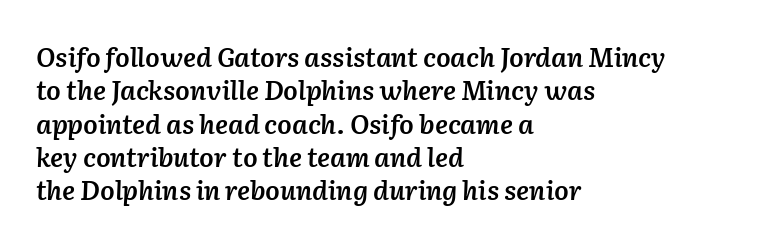
{"italic": "yes", "lean": "right", "slant_degrees": 2, "bold": "semi", "underline": "no", "align": "left", "line_spacing": "normal", "line_spacing_ratio": 1.28, "letter_spacing": "normal", "letter_spacing_em": 0.0, "glyph_px": 26}
